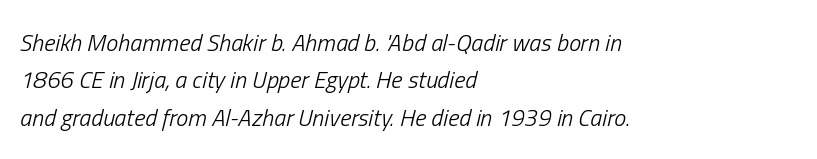
{"italic": "yes", "lean": "right", "slant_degrees": 13, "bold": "no", "underline": "no", "align": "left", "line_spacing": "normal", "line_spacing_ratio": 1.56, "letter_spacing": "normal", "letter_spacing_em": 0.0, "glyph_px": 24}
